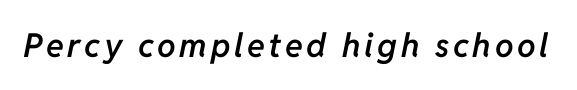
The text carries the slant typical of an italic or oblique font. A fair bit of extra ink — the face is semibold, not bold. Proportional: the letters do not fall into vertical columns. A bare baseline throughout the passage.
